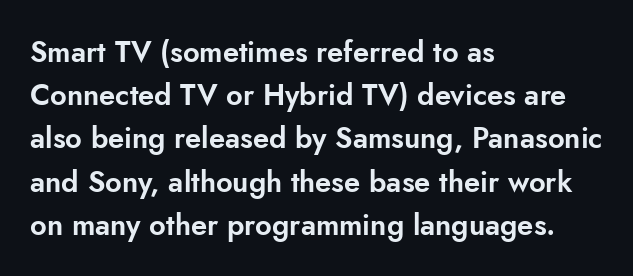
The image shows 29 px sans-serif type, upright; set left-aligned, normal line spacing (1.49x), normal letter spacing, not underlined; low stroke contrast and a small x-height.
